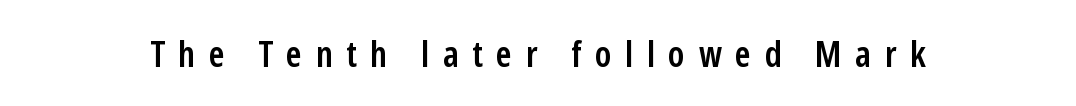
{"serif": "no", "italic": "no", "bold": "semi", "weight": "semibold", "width": "condensed", "stroke_contrast": "low", "x_height": "medium", "monospaced": "no", "underline": "no", "letter_spacing": "wide", "letter_spacing_em": 0.38, "glyph_px": 36}
